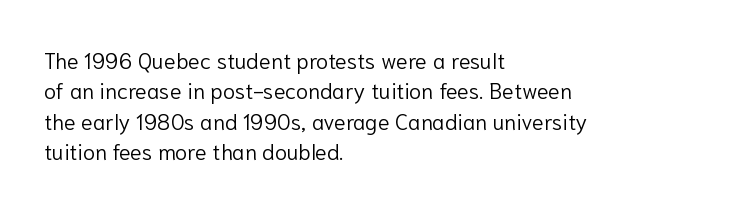
A quiet, ordinary-to-light weight characterises the typeface. The text block is weighted toward the left margin, trailing off unevenly rightward. This rendering leaves character spacing at its baseline value. Characters remain perfectly vertical along every line. The strip under each line holds only bare page.
